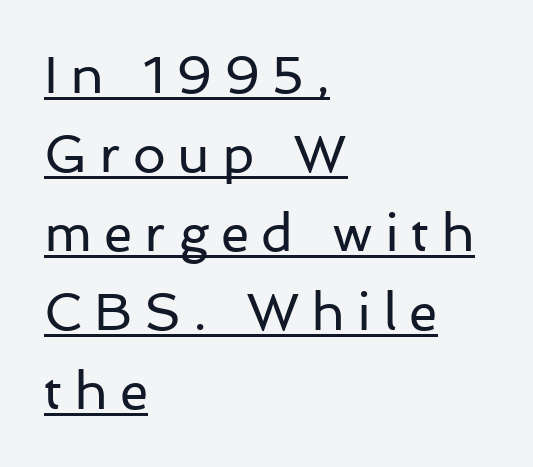
Do the characters align in a grid? No, the font is proportional. Evenly set lines give the paragraph a standard silhouette. A classic flush-left, rag-right setting is used for this passage. Does a line run under the words? Yes, clearly.
